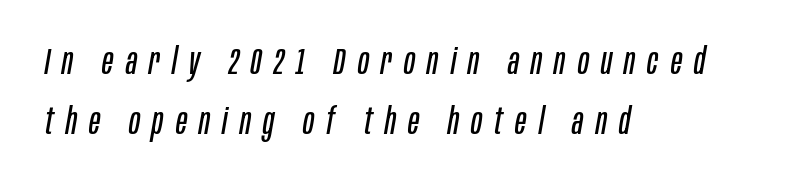
{"italic": "yes", "lean": "right", "slant_degrees": 10, "bold": "no", "weight": "regular", "width": "condensed", "stroke_contrast": "low", "x_height": "large", "monospaced": "no", "underline": "no", "align": "left", "line_spacing": "normal", "line_spacing_ratio": 1.66, "letter_spacing": "wide", "letter_spacing_em": 0.34, "glyph_px": 36}
